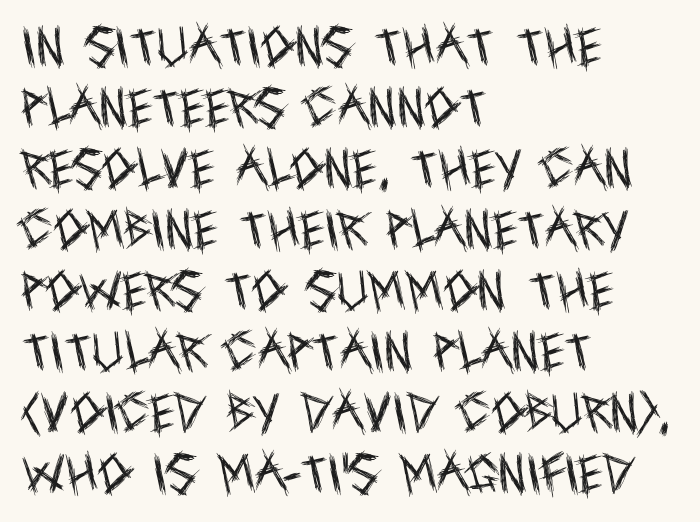
To sum up the face: it is a sans, with no serifs. Each new line begins a customary step beneath the previous one. A typesetter would call this proportional, since set widths differ per character. Quick note: underline off. No heavy texture on the line: the type isn't bold.
